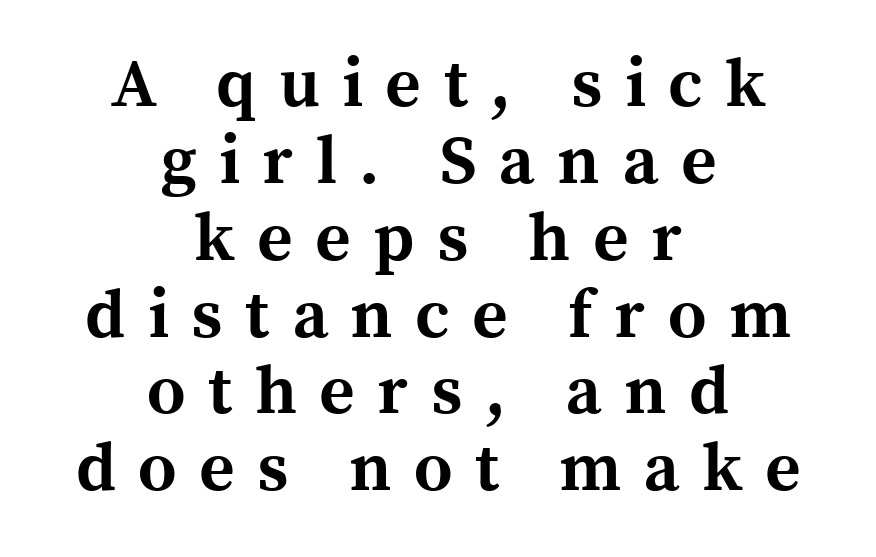
{"serif": "yes", "italic": "no", "bold": "yes", "weight": "bold", "width": "normal", "x_height": "medium", "monospaced": "no", "underline": "no", "align": "center", "line_spacing": "tight", "line_spacing_ratio": 1.13, "letter_spacing": "wide", "letter_spacing_em": 0.33, "glyph_px": 68}
